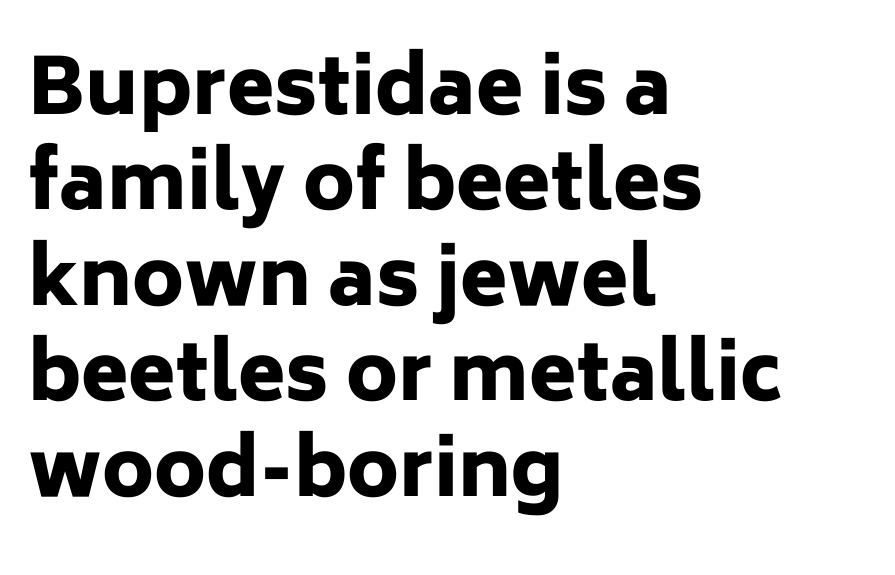
Spacing between characters is what you'd get straight out of the box. The lines are quadded left. Looks like regular typesetting: each glyph gets only the width it needs. The glyphs have the mass of a bold cut. No word sits above an underline. Nope, not italic — everything's standing straight.
